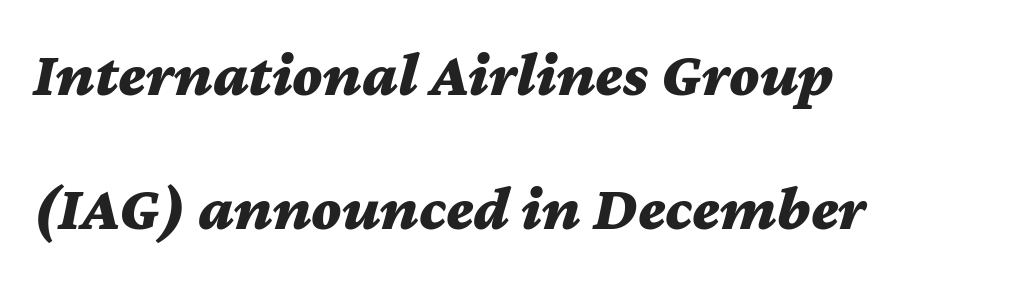
Do the characters align in a grid? No, the font is proportional. The typesetter chose a ragged-right arrangement here. The font is running at its bold setting. Honestly, the letter spacing is just normal — you wouldn't notice it. Would a proofreader flag this as italicized? Yes.
